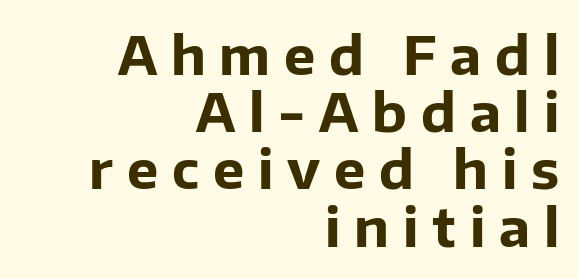
{"serif": "no", "italic": "no", "bold": "yes", "weight": "bold", "width": "normal", "stroke_contrast": "low", "x_height": "medium", "monospaced": "no", "underline": "no", "align": "right", "line_spacing": "tight", "line_spacing_ratio": 1.08, "letter_spacing": "wide", "letter_spacing_em": 0.26, "glyph_px": 53}
